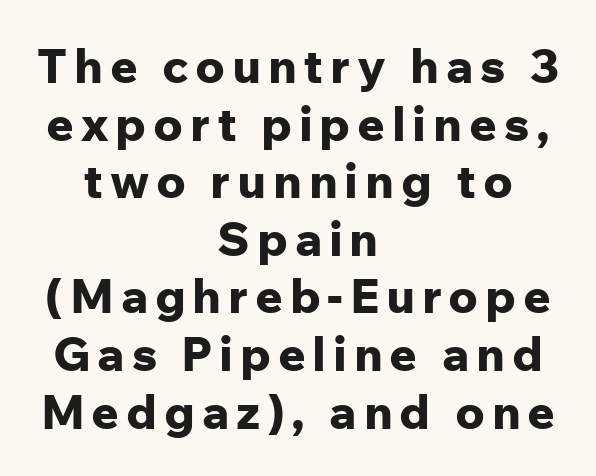
Centered paragraph, ragged on both sides. Type style note: lacks serifs. Rendered with straight, roman letterforms. Typesetter's note: full bold, strokes at maximum text heaviness.
